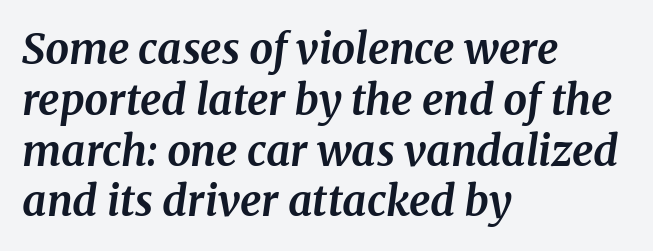
{"serif": "yes", "italic": "yes", "lean": "right", "slant_degrees": 8, "bold": "yes", "weight": "bold", "width": "normal", "stroke_contrast": "medium", "x_height": "medium", "monospaced": "no", "underline": "no", "align": "left", "line_spacing_ratio": 1.21, "letter_spacing": "normal", "letter_spacing_em": 0.0, "glyph_px": 42}
